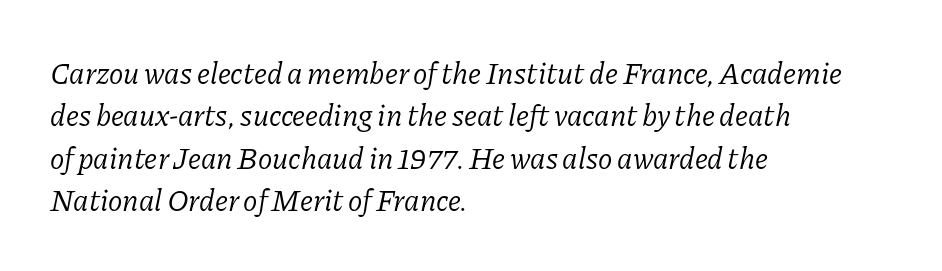
Varying glyph widths throughout — classic text-font behaviour. Vertical stems look standard width or narrower in stroke. This rendering features lettering with no underline. The passage shown leans; its letterforms are oblique.
